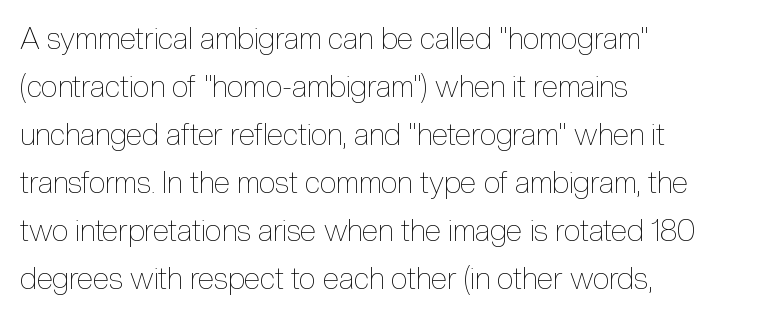
Q: Is the text bold? A: No.
Q: Is the text italic (slanted)? A: No, it is upright.
Q: Is the text underlined? A: No.
Q: How is the paragraph aligned? A: Left-aligned.
Q: Is the spacing between letters normal or unusually wide? A: Normal.
Q: Is the spacing between lines tight, normal or loose? A: Normal.
Q: Width (condensed, normal, or wide)? A: Condensed.
Q: x-height? A: Medium.
Q: Monospaced? A: No.
